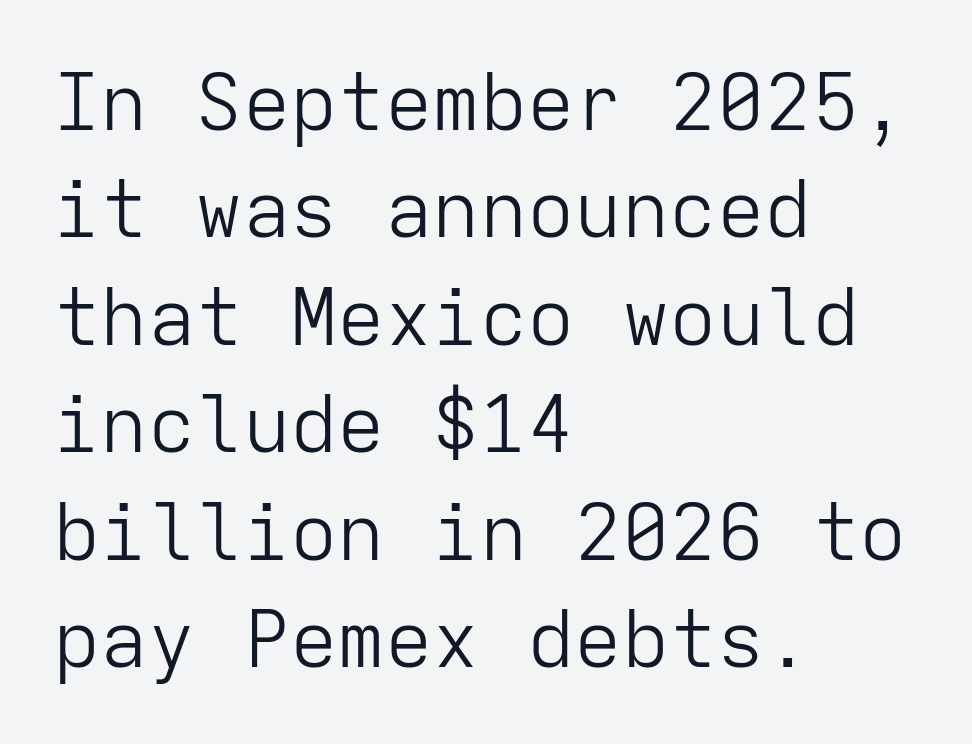
The image shows 79 px light sans-serif type, upright, monospaced; set left-aligned, normal line spacing (1.36x), normal letter spacing, not underlined; low stroke contrast and a medium x-height.
